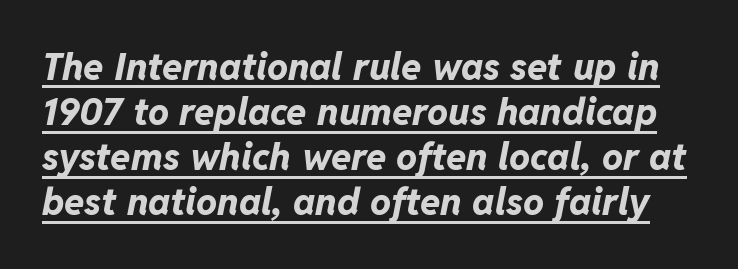
Q: Is the text bold? A: Yes.
Q: Is the text italic (slanted)? A: Yes, it leans right by about 11 degrees.
Q: Is the text underlined? A: Yes.
Q: Is the spacing between letters normal or unusually wide? A: Normal.
Q: Width (condensed, normal, or wide)? A: Normal.
Q: Stroke contrast? A: Low.
Q: x-height? A: Medium.
Q: Monospaced? A: No.
